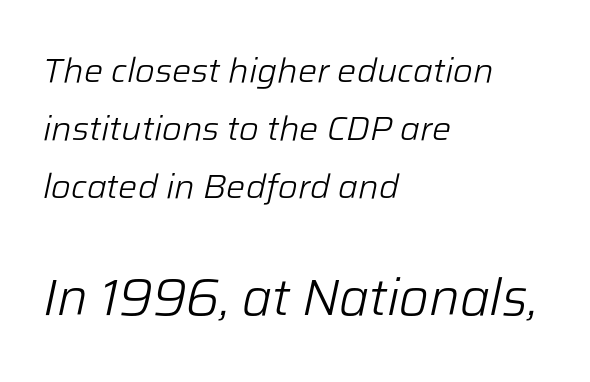
Leading: standard. These lines are rendered in a variable-pitch font. The string is rendered with underlining switched off. The lower block of text is set noticeably larger than the block above it.
